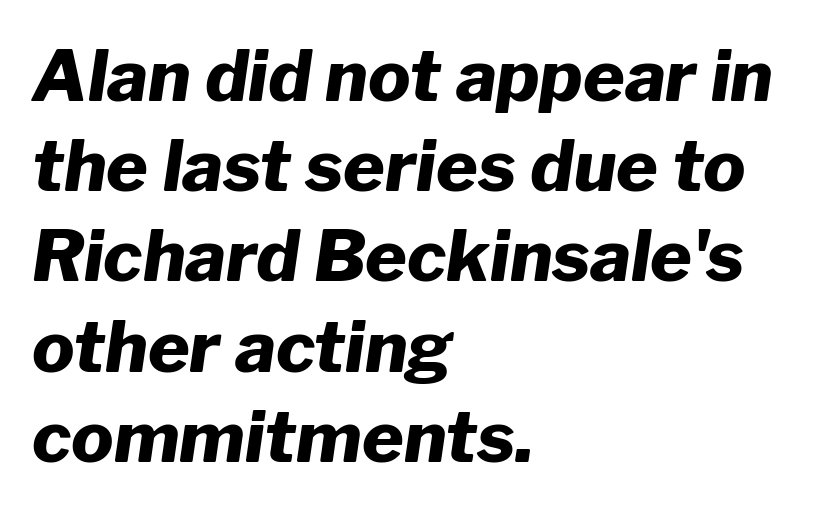
{"italic": "yes", "lean": "right", "slant_degrees": 8, "bold": "yes", "weight": "heavy", "width": "normal", "stroke_contrast": "low", "x_height": "medium", "monospaced": "no", "underline": "no", "align": "left", "line_spacing": "normal", "line_spacing_ratio": 1.27, "letter_spacing": "normal", "letter_spacing_em": 0.0, "glyph_px": 71}
